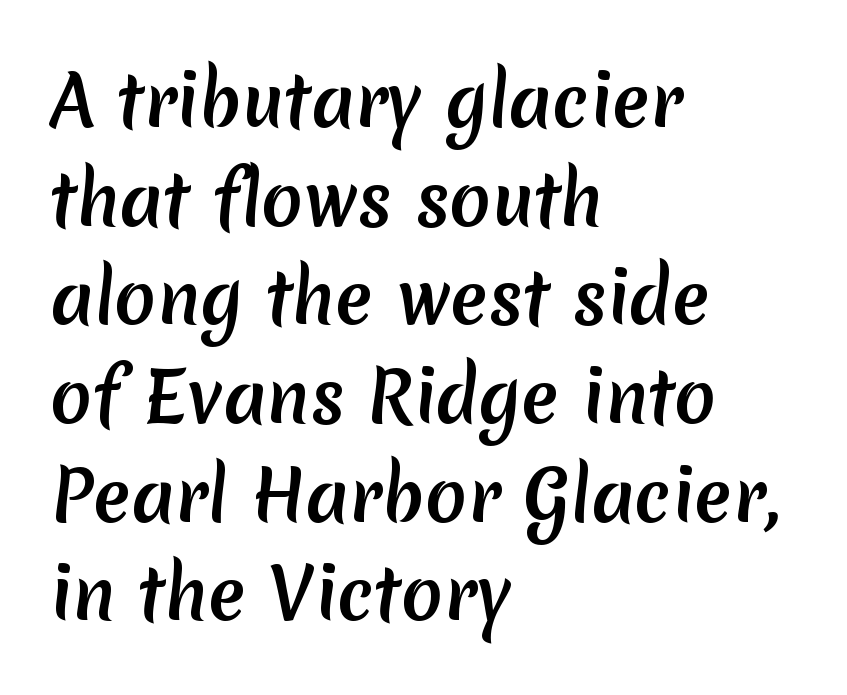
Q: Is the typeface a serif or a sans-serif typeface? A: Sans-serif.
Q: Is the text underlined? A: No.
Q: How is the paragraph aligned? A: Left-aligned.
Q: Is the spacing between letters normal or unusually wide? A: Normal.
Q: Is the spacing between lines tight, normal or loose? A: Normal.
Q: Width (condensed, normal, or wide)? A: Normal.
Q: Stroke contrast? A: Medium.
Q: x-height? A: Medium.
Q: Monospaced? A: No.
